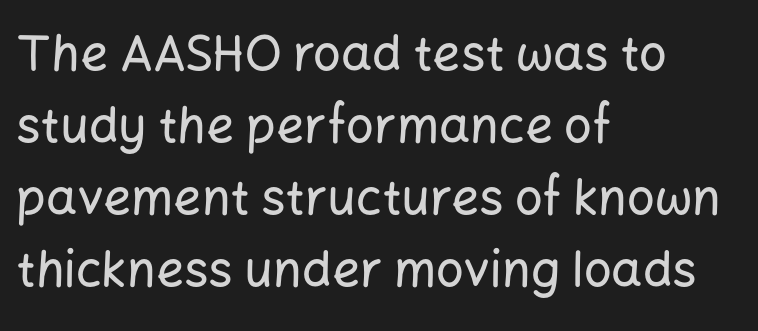
The image shows 49 px sans-serif type, upright; set left-aligned, normal line spacing (1.47x), normal letter spacing, not underlined; low stroke contrast and a medium x-height.
